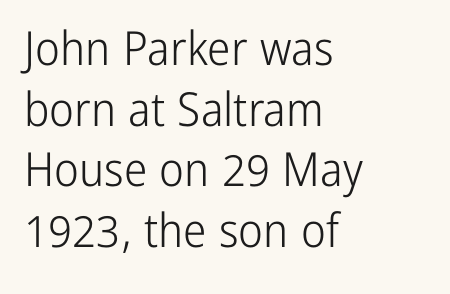
The image shows 47 px light, condensed sans-serif type, upright; set left-aligned, normal line spacing (1.29x), normal letter spacing, not underlined; low stroke contrast and a medium x-height.
